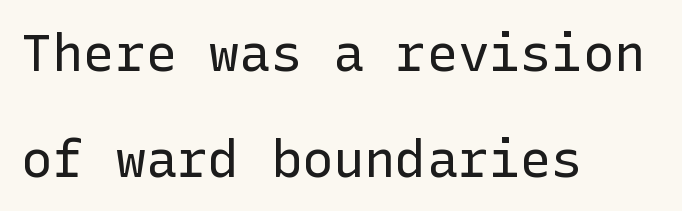
Q: Is the text bold? A: No.
Q: Is the text italic (slanted)? A: No, it is upright.
Q: Is the typeface a serif or a sans-serif typeface? A: Sans-serif.
Q: Is the text underlined? A: No.
Q: How is the paragraph aligned? A: Left-aligned.
Q: Is the spacing between letters normal or unusually wide? A: Normal.
Q: Is the spacing between lines tight, normal or loose? A: Loose.
Q: Width (condensed, normal, or wide)? A: Normal.
Q: Stroke contrast? A: Low.
Q: x-height? A: Medium.
